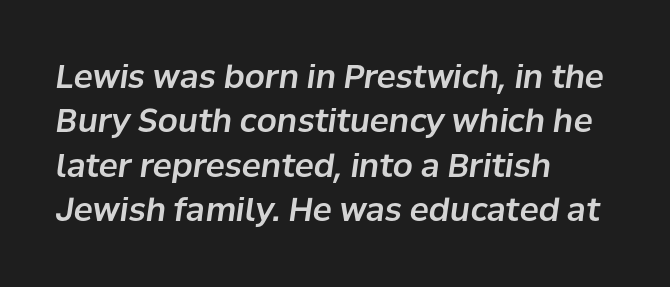
The image shows 32 px text type, italic (leaning right); set left-aligned, normal line spacing (1.39x), normal letter spacing, not underlined; low stroke contrast and a medium x-height.
